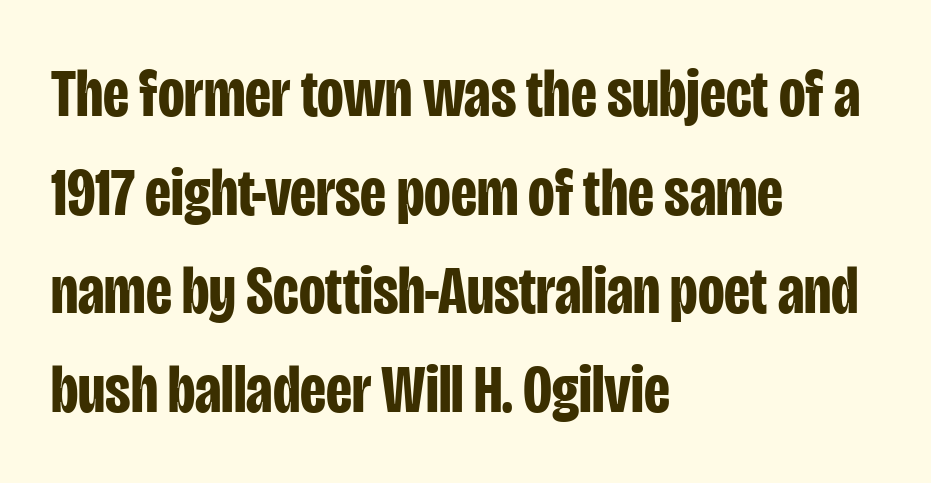
The image shows 69 px bold, condensed sans-serif type, upright; set left-aligned, normal line spacing (1.43x), normal letter spacing, not underlined; low stroke contrast and a large x-height.
